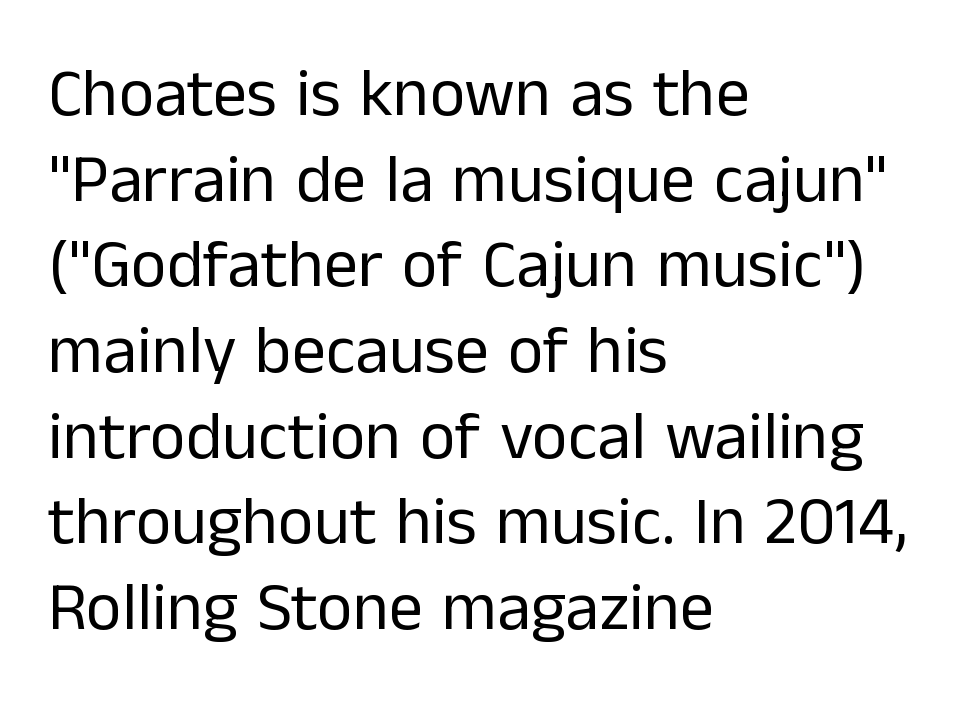
The image shows 68 px regular-weight sans-serif type, upright; set left-aligned, normal line spacing (1.26x), normal letter spacing, not underlined; low stroke contrast and a medium x-height.
